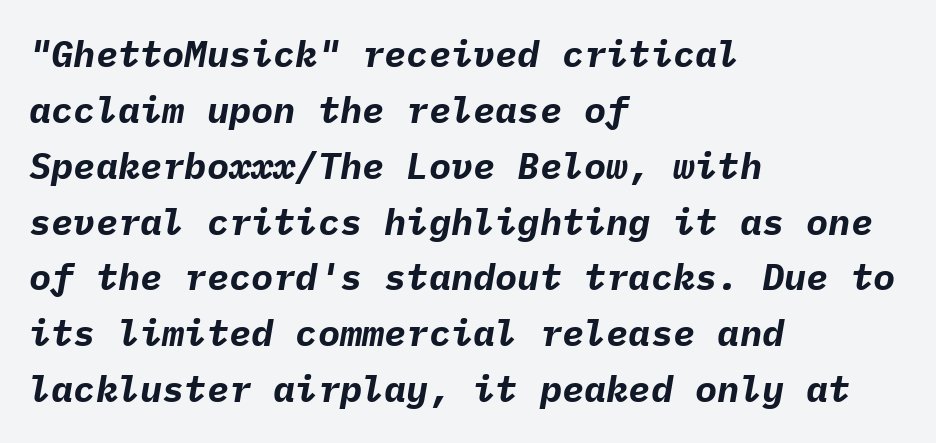
Q: Is the text bold? A: Yes.
Q: Is the text italic (slanted)? A: Yes, it leans right by about 9 degrees.
Q: Is the text underlined? A: No.
Q: How is the paragraph aligned? A: Left-aligned.
Q: Is the spacing between letters normal or unusually wide? A: Normal.
Q: Is the spacing between lines tight, normal or loose? A: Normal.
Q: Width (condensed, normal, or wide)? A: Normal.
Q: Stroke contrast? A: Low.
Q: x-height? A: Medium.
Q: Monospaced? A: Yes.
